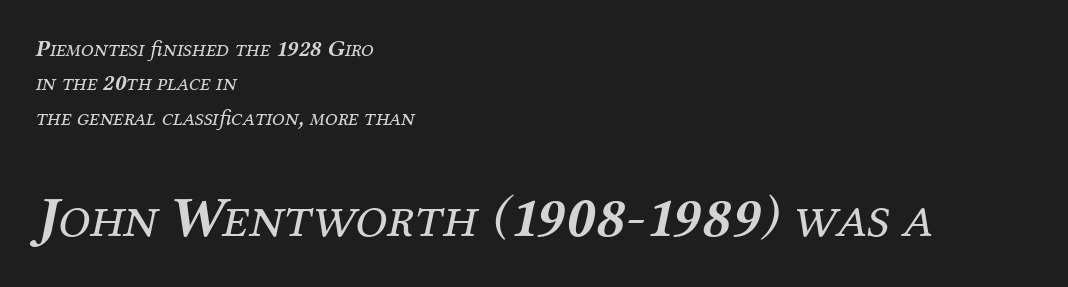
Q: Is the text bold? A: No.
Q: Is the text italic (slanted)? A: Yes, it leans right by about 12 degrees.
Q: Is the typeface a serif or a sans-serif typeface? A: Serif.
Q: Is the text underlined? A: No.
Q: How is the paragraph aligned? A: Left-aligned.
Q: Is the spacing between letters normal or unusually wide? A: Normal.
Q: Is the spacing between lines tight, normal or loose? A: Normal.
Q: Which block of text is set in a larger size, the first (top) or the second (bottom)? A: The second (bottom) one.
Q: Width (condensed, normal, or wide)? A: Normal.
Q: Stroke contrast? A: Medium.
Q: x-height? A: Medium.
Q: Monospaced? A: No.
